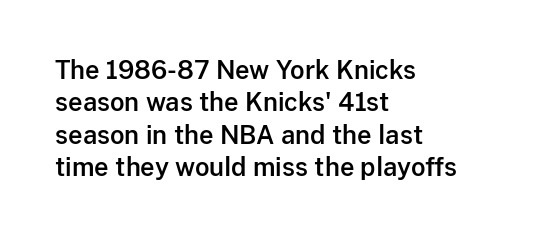
{"italic": "no", "underline": "no", "align": "left", "line_spacing": "normal", "line_spacing_ratio": 1.3, "letter_spacing": "normal", "letter_spacing_em": 0.0, "glyph_px": 25}
